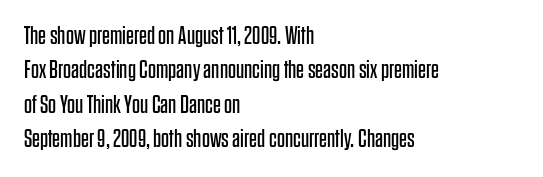
Q: Is the text bold? A: No.
Q: Is the text italic (slanted)? A: No, it is upright.
Q: Is the text underlined? A: No.
Q: How is the paragraph aligned? A: Left-aligned.
Q: Is the spacing between letters normal or unusually wide? A: Normal.
Q: Is the spacing between lines tight, normal or loose? A: Normal.
